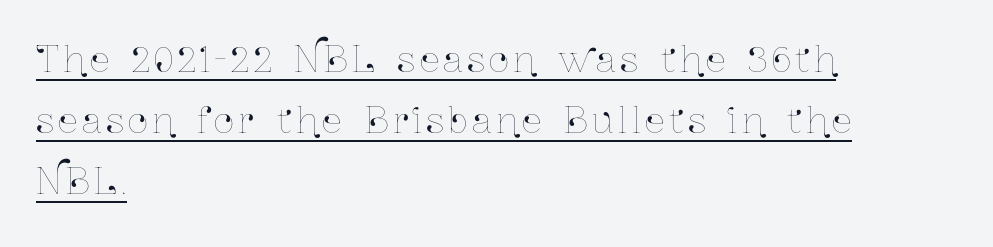
The image shows 35 px condensed type, upright; set left-aligned, line spacing 1.75x, underlined; low stroke contrast and a medium x-height.
